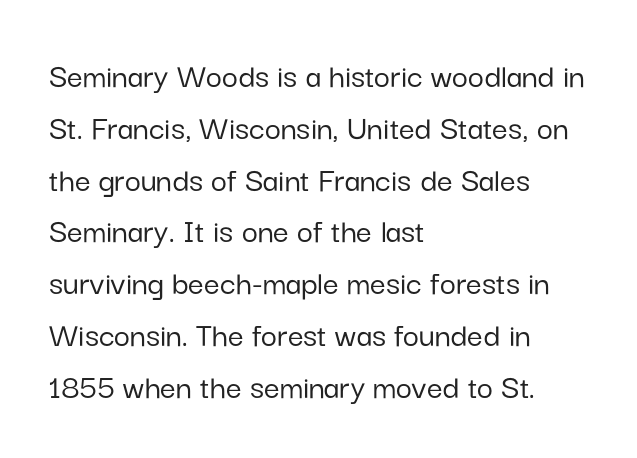
Each letter keeps its own natural width here, so spacing adapts to shape. Each word holds together tightly as a unit, with standard inter-letter gaps. Honestly, the row spacing looks completely unremarkable. Rule under the text: the space is simply empty.
